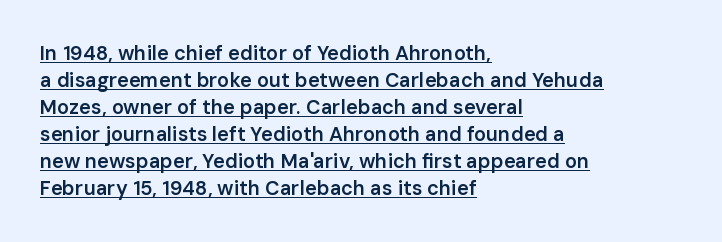
The image shows 20 px text type, upright; set left-aligned, normal line spacing (1.35x), normal letter spacing, underlined.
